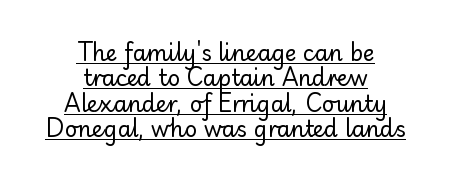
{"italic": "no", "bold": "no", "underline": "yes", "align": "center", "line_spacing": "tight", "line_spacing_ratio": 1.15, "letter_spacing": "normal", "letter_spacing_em": 0.0, "glyph_px": 22}
